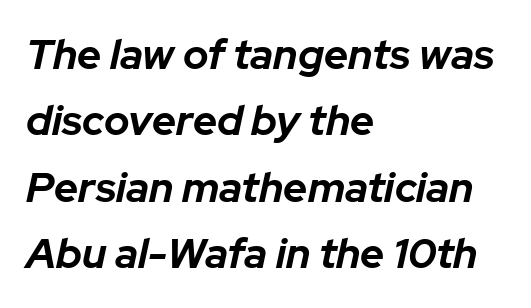
Q: Is the text bold? A: Yes.
Q: Is the text italic (slanted)? A: Yes, it leans right by about 12 degrees.
Q: Is the text underlined? A: No.
Q: How is the paragraph aligned? A: Left-aligned.
Q: Is the spacing between letters normal or unusually wide? A: Normal.
Q: Is the spacing between lines tight, normal or loose? A: Normal.
Q: Width (condensed, normal, or wide)? A: Normal.
Q: Stroke contrast? A: Low.
Q: x-height? A: Medium.
Q: Monospaced? A: No.
